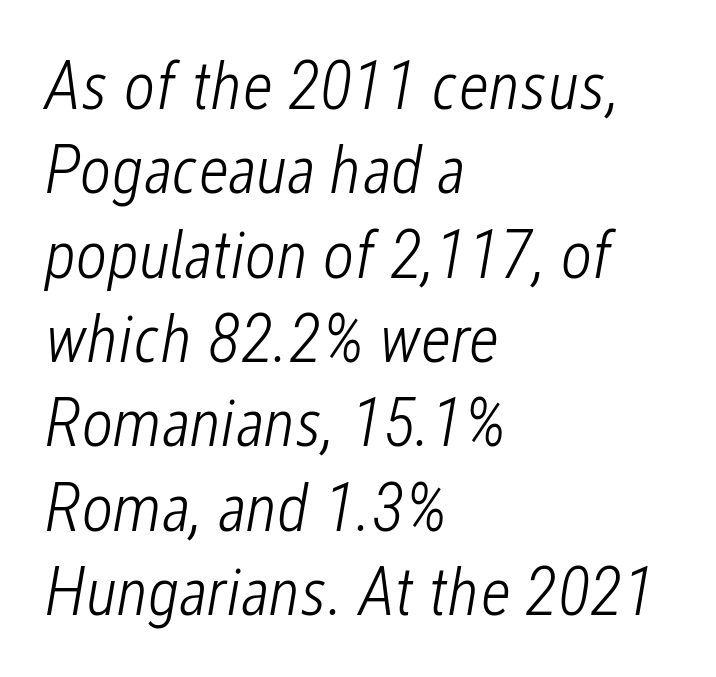
{"italic": "yes", "lean": "right", "slant_degrees": 12, "bold": "no", "weight": "light", "width": "condensed", "stroke_contrast": "low", "x_height": "medium", "monospaced": "no", "underline": "no", "align": "left", "line_spacing_ratio": 1.24, "letter_spacing": "normal", "letter_spacing_em": 0.0, "glyph_px": 68}
